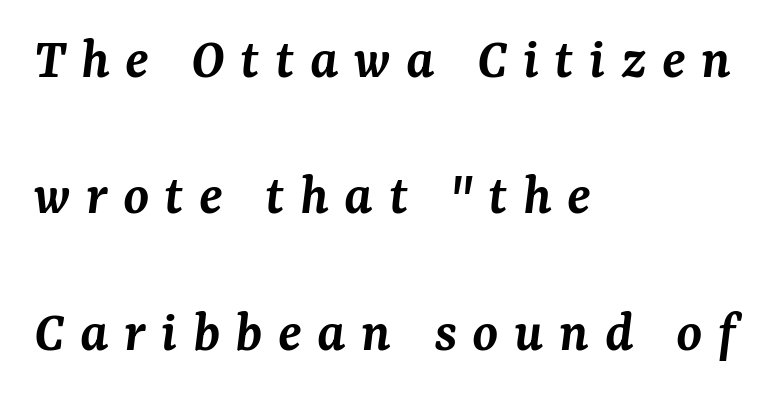
Q: Is the text bold? A: Semi-bold.
Q: Is the text italic (slanted)? A: Yes, it leans right by about 7 degrees.
Q: Is the typeface a serif or a sans-serif typeface? A: Serif.
Q: Is the text underlined? A: No.
Q: How is the paragraph aligned? A: Left-aligned.
Q: Is the spacing between letters normal or unusually wide? A: Unusually wide.
Q: Is the spacing between lines tight, normal or loose? A: Loose.
Q: Width (condensed, normal, or wide)? A: Normal.
Q: Stroke contrast? A: Medium.
Q: x-height? A: Medium.
Q: Monospaced? A: No.
